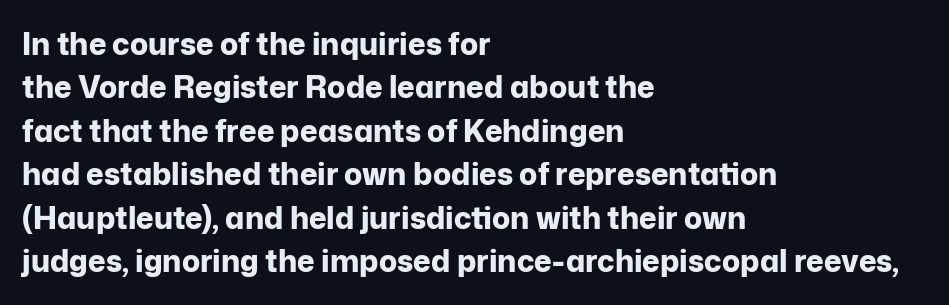
Words float on clear page, feet unadorned. Vertical strokes here are truly vertical. Typographic density is high because the face is bold. Spacing between characters is what you'd get straight out of the box. Every row of glyphs begins at an identical x-position on the left.
